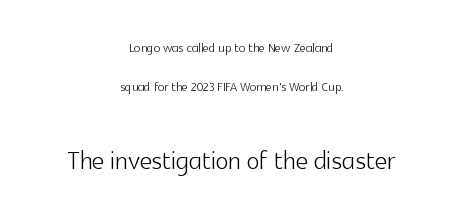
Q: Is the text bold? A: No.
Q: Is the text italic (slanted)? A: No, it is upright.
Q: Is the typeface a serif or a sans-serif typeface? A: Sans-serif.
Q: Is the text underlined? A: No.
Q: How is the paragraph aligned? A: Centered.
Q: Is the spacing between letters normal or unusually wide? A: Normal.
Q: Is the spacing between lines tight, normal or loose? A: Loose.
Q: Which block of text is set in a larger size, the first (top) or the second (bottom)? A: The second (bottom) one.
Q: Width (condensed, normal, or wide)? A: Normal.
Q: x-height? A: Medium.
Q: Monospaced? A: No.
